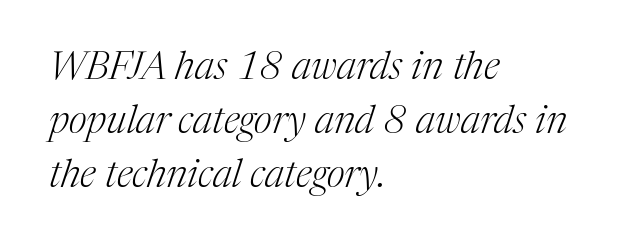
The image shows 39 px light serif type, italic (leaning right); set left-aligned, normal line spacing (1.38x), normal letter spacing, not underlined; medium stroke contrast and a medium x-height.
